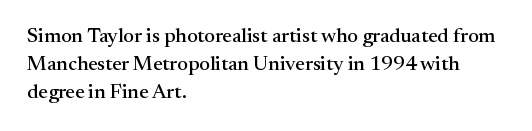
{"italic": "no", "underline": "no", "align": "left", "line_spacing": "normal", "line_spacing_ratio": 1.4, "letter_spacing": "normal", "letter_spacing_em": 0.0, "glyph_px": 20}
